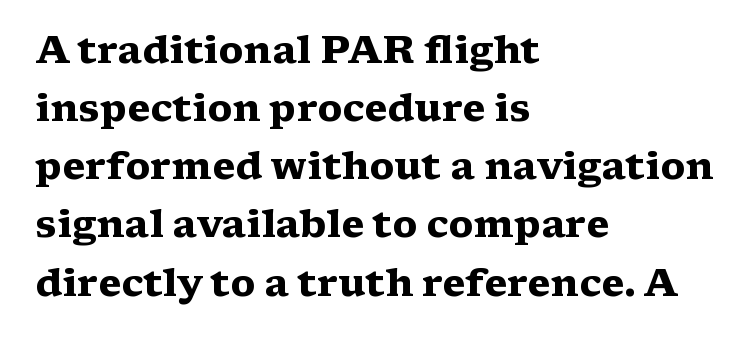
The image shows 38 px heavy, wide serif type, upright; set left-aligned, normal line spacing (1.53x), normal letter spacing, not underlined; medium stroke contrast and a medium x-height.
